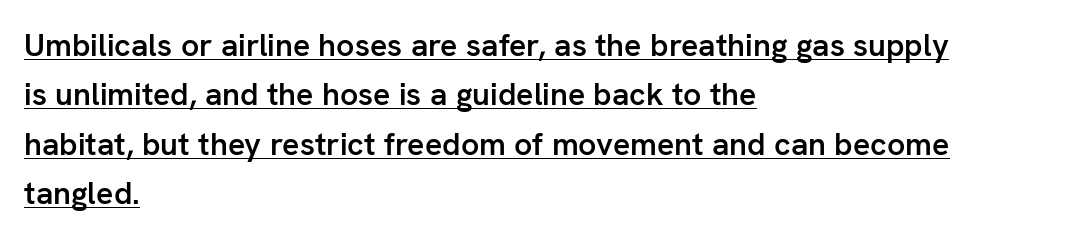
The letters advance in unequal steps, a hallmark of proportional type. The characters display no serif detailing; their extremities are plain. Line spacing here is normal. The lines are quadded left. This sample carries an underscore along the baseline area.
